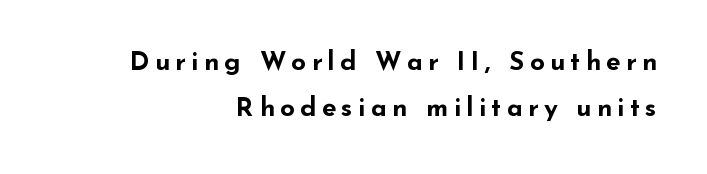
The image shows 26 px bold type, upright; set right-aligned, line spacing 1.78x, unusually wide letter spacing (+0.2 em), not underlined.
